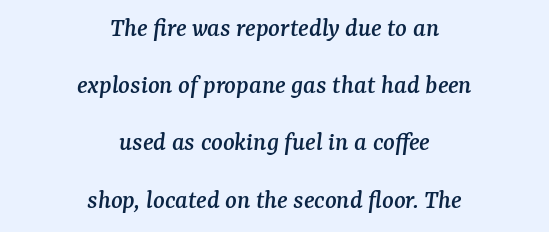
The image shows 27 px text type, italic (leaning right); set centered, loose line spacing (2.12x), normal letter spacing, not underlined.
